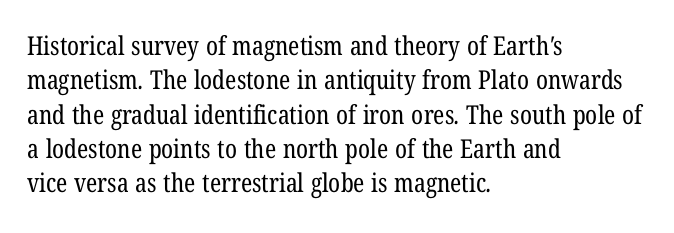
The image shows 26 px text type; set left-aligned, normal line spacing (1.32x), normal letter spacing, not underlined.
